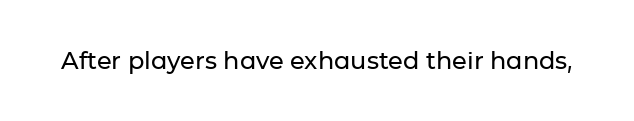
Q: Is the text italic (slanted)? A: No, it is upright.
Q: Is the text underlined? A: No.
Q: Is the spacing between letters normal or unusually wide? A: Normal.
